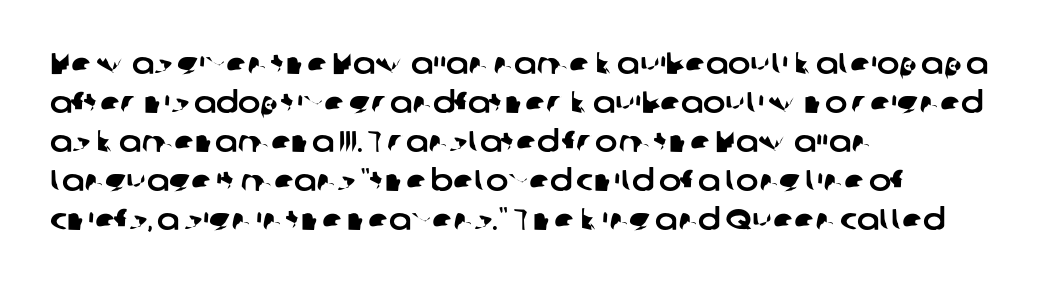
The image shows 30 px sans-serif type; set left-aligned, normal line spacing (1.3x), normal letter spacing, not underlined; low stroke contrast and a medium x-height.
